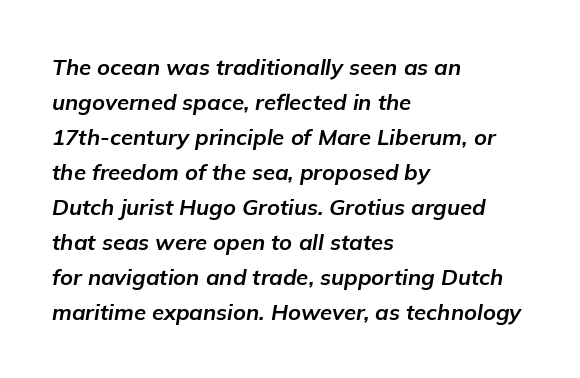
The image shows 22 px bold type, italic (leaning right); set left-aligned, normal line spacing (1.59x), normal letter spacing, not underlined.
